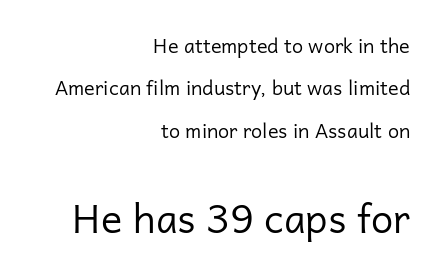
The image shows 40 px regular-weight sans-serif type, upright; set right-aligned, loose line spacing (2.12x), normal letter spacing, not underlined; the second (bottom) block is 2.0x larger; low stroke contrast and a medium x-height.
